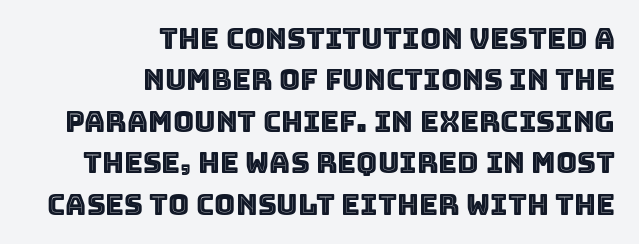
The image shows 29 px text type, upright; set right-aligned, normal line spacing (1.43x), normal letter spacing, not underlined; a large x-height.
